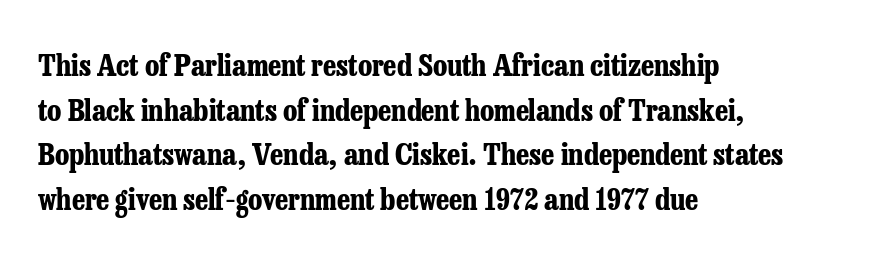
Q: Is the text bold? A: Yes.
Q: Is the text italic (slanted)? A: No, it is upright.
Q: Is the typeface a serif or a sans-serif typeface? A: Serif.
Q: Is the text underlined? A: No.
Q: How is the paragraph aligned? A: Left-aligned.
Q: Is the spacing between letters normal or unusually wide? A: Normal.
Q: Is the spacing between lines tight, normal or loose? A: Normal.
Q: Width (condensed, normal, or wide)? A: Condensed.
Q: Stroke contrast? A: Low.
Q: x-height? A: Medium.
Q: Monospaced? A: No.
